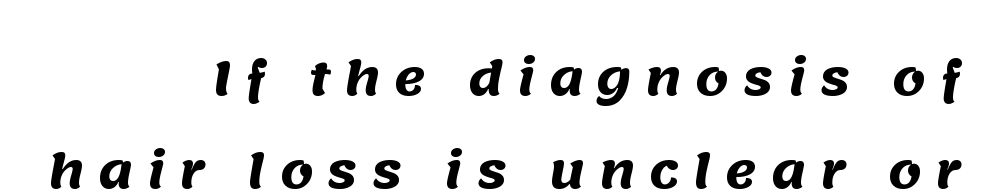
The image shows 47 px heavy sans-serif type; set right-aligned, loose line spacing (1.97x), unusually wide letter spacing (+0.3 em), not underlined; medium stroke contrast and a large x-height.
